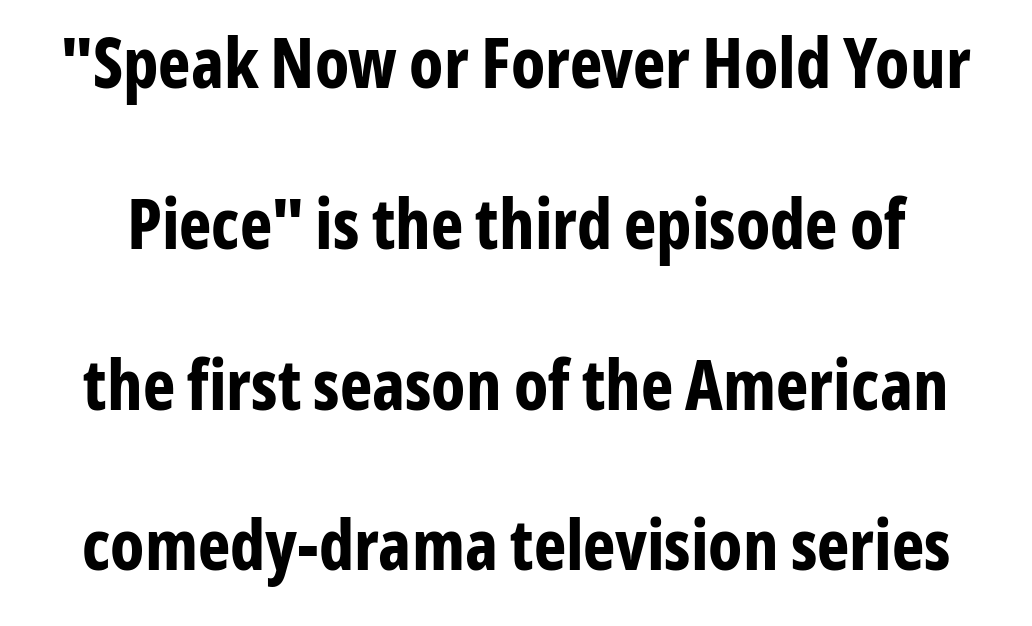
The image shows 69 px bold, condensed sans-serif type, upright; set loose line spacing (2.33x), normal letter spacing, not underlined; low stroke contrast and a medium x-height.
